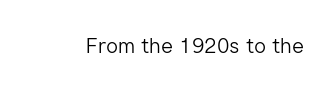
The image shows 21 px text type, upright; set normal letter spacing, not underlined.
